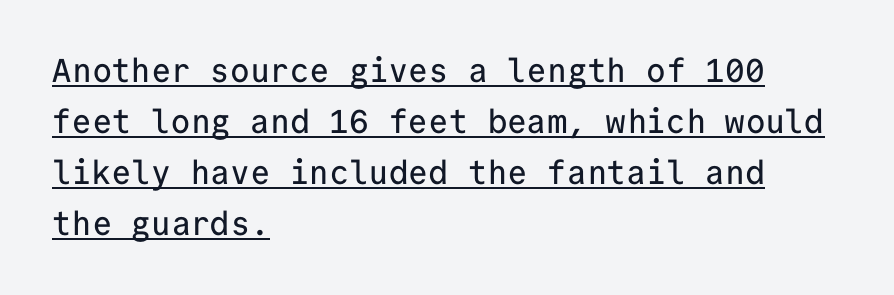
Each letter, wide or thin by design, is forced into the same width here. Observe the ordinary spacing: letters are neighbours, not strangers. A baseline rule has been typeset under these characters. The lines in this sample share a left origin and differ only in where they stop. Vertically, the passage feels balanced, rows spaced as you'd expect.
